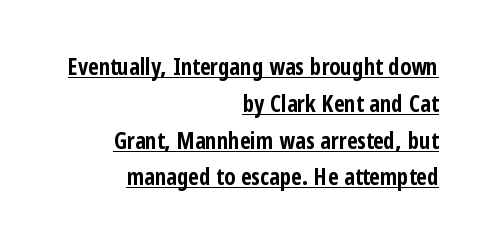
{"italic": "no", "bold": "yes", "underline": "yes", "align": "right", "line_spacing": "normal", "line_spacing_ratio": 1.6, "letter_spacing": "normal", "letter_spacing_em": 0.0, "glyph_px": 23}
